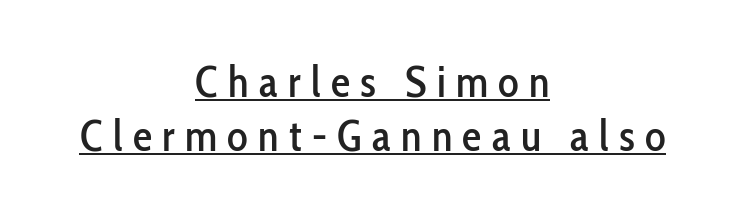
{"serif": "no", "italic": "no", "width": "condensed", "stroke_contrast": "low", "x_height": "medium", "monospaced": "no", "underline": "yes", "align": "center", "line_spacing": "normal", "line_spacing_ratio": 1.26, "letter_spacing": "wide", "letter_spacing_em": 0.24, "glyph_px": 43}
